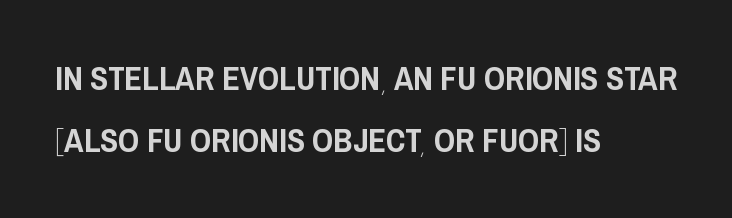
Q: Is the text italic (slanted)? A: No, it is upright.
Q: Is the typeface a serif or a sans-serif typeface? A: Sans-serif.
Q: Is the text underlined? A: No.
Q: How is the paragraph aligned? A: Left-aligned.
Q: Is the spacing between letters normal or unusually wide? A: Normal.
Q: Width (condensed, normal, or wide)? A: Condensed.
Q: Stroke contrast? A: Low.
Q: x-height? A: Large.
Q: Monospaced? A: No.
